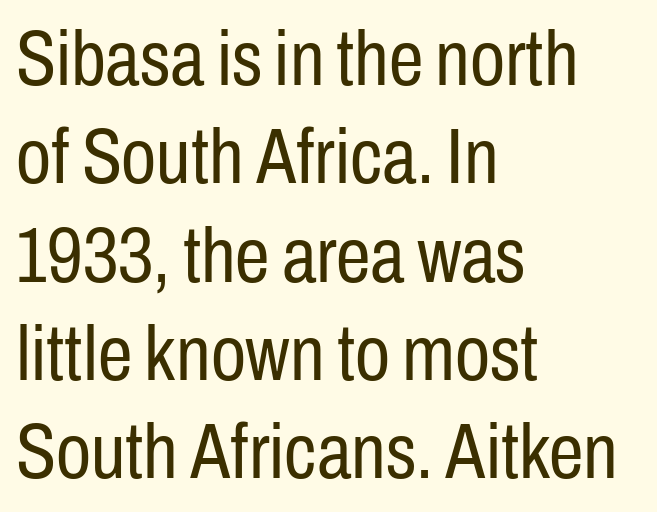
Compared with typical body copy, the letter spacing here is the same. Typeset ragged right — the left edge is the straight one. Note the varied advance widths — an 'i' is clearly narrower than an 'm'. Every stem runs plumb, perpendicular to the baseline.
